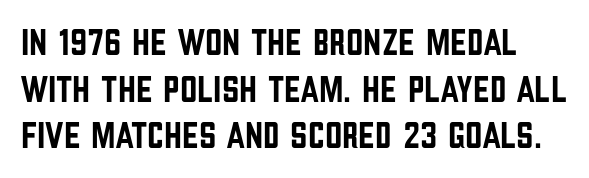
Q: Is the text italic (slanted)? A: No, it is upright.
Q: Is the typeface a serif or a sans-serif typeface? A: Sans-serif.
Q: Is the text underlined? A: No.
Q: Is the spacing between letters normal or unusually wide? A: Normal.
Q: Width (condensed, normal, or wide)? A: Condensed.
Q: Stroke contrast? A: Low.
Q: x-height? A: Large.
Q: Monospaced? A: No.
